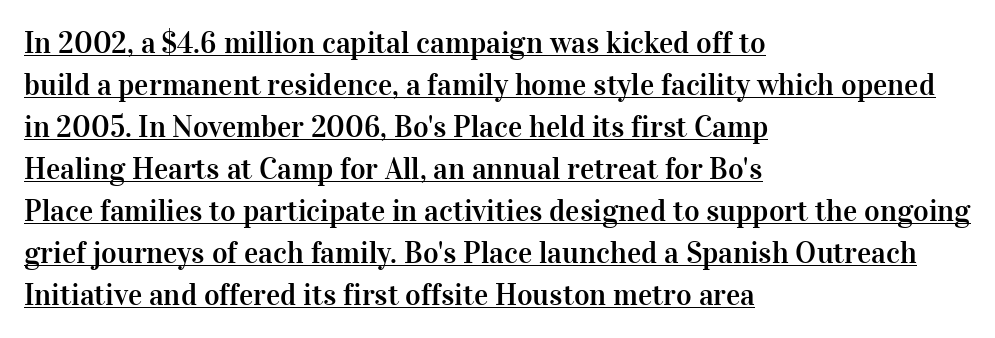
The image shows 30 px serif type, upright; set left-aligned, normal line spacing (1.4x), normal letter spacing, underlined; high stroke contrast and a medium x-height.
